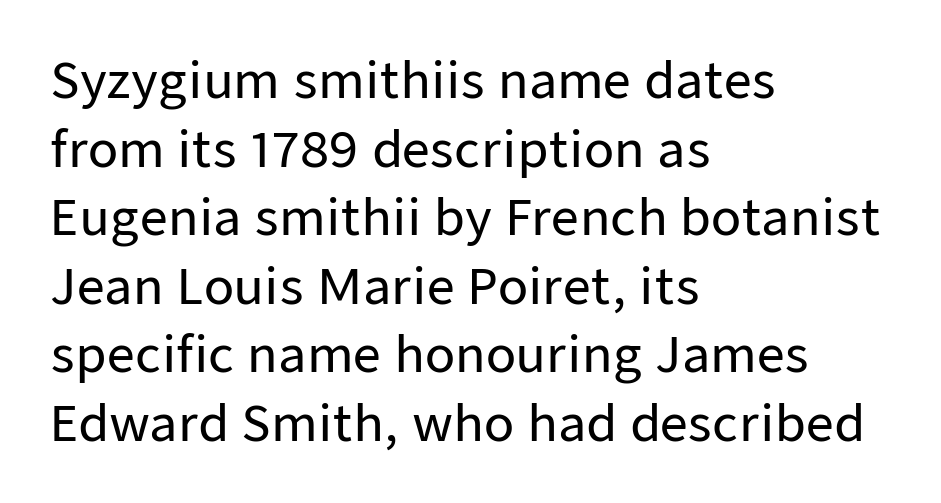
Q: Is the text italic (slanted)? A: No, it is upright.
Q: Is the typeface a serif or a sans-serif typeface? A: Sans-serif.
Q: Is the text underlined? A: No.
Q: How is the paragraph aligned? A: Left-aligned.
Q: Is the spacing between letters normal or unusually wide? A: Normal.
Q: Is the spacing between lines tight, normal or loose? A: Normal.
Q: Width (condensed, normal, or wide)? A: Normal.
Q: Stroke contrast? A: Low.
Q: x-height? A: Medium.
Q: Monospaced? A: No.
